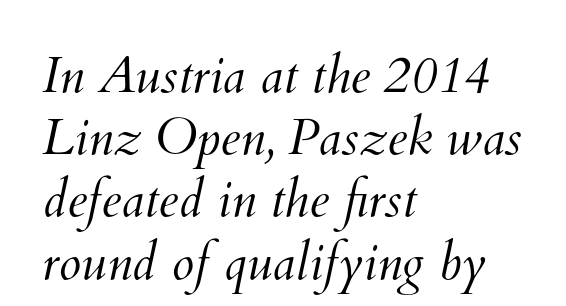
The image shows 51 px light type; set left-aligned, line spacing 1.22x, normal letter spacing, not underlined; medium stroke contrast and a small x-height.
